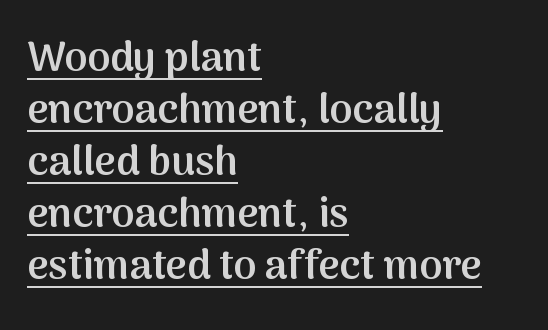
Is this a sans? Yes — the strokes have no serifs. Honestly, the letter spacing is just normal — you wouldn't notice it. The compositor pushed each line to the left boundary. A bit beefed up — I'd call it semibold rather than bold. Leading: standard.
